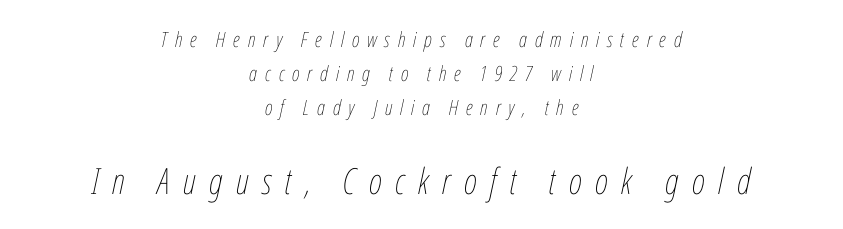
The image shows 36 px thin, condensed type, italic (leaning right); set centered, normal line spacing (1.62x), unusually wide letter spacing (+0.37 em), not underlined; the second (bottom) block is 1.71x larger; low stroke contrast and a medium x-height.
